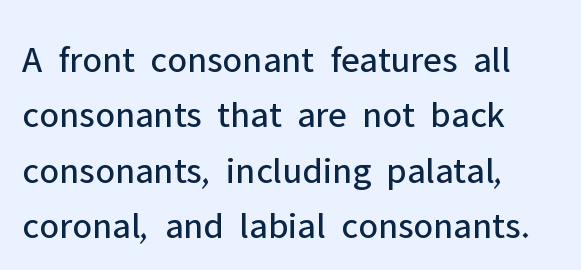
{"serif": "no", "italic": "no", "bold": "no", "weight": "regular", "width": "normal", "stroke_contrast": "low", "x_height": "medium", "monospaced": "no", "underline": "no", "align": "left", "line_spacing": "normal", "line_spacing_ratio": 1.46, "letter_spacing": "normal", "letter_spacing_em": 0.0, "glyph_px": 38}
